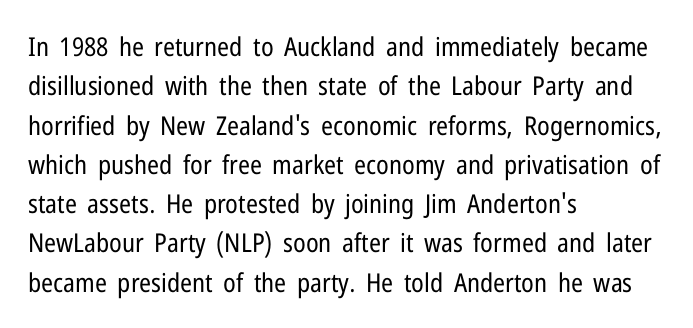
A typesetter would mark this as roman, not italic. Does the leading feel generous? No, just average. The typesetter chose a ragged-right arrangement here. The gaps between neighbouring characters are ordinary and unremarkable. Is this a heavy cut? Hardly; it is regular or lighter. The space directly below the letters is spotless.
